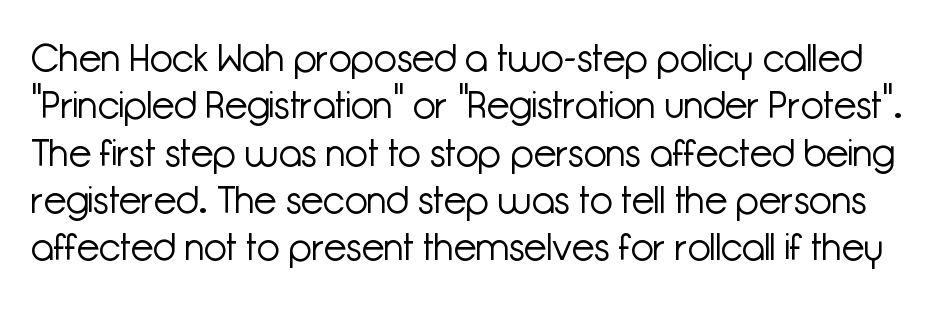
The image shows 37 px light sans-serif type, upright; set normal line spacing (1.28x), normal letter spacing, not underlined; low stroke contrast and a medium x-height.
